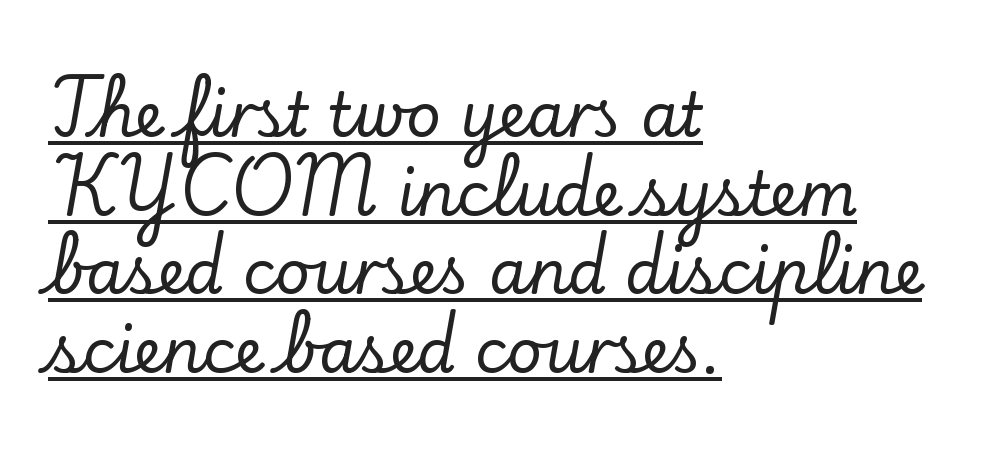
Q: Is the text italic (slanted)? A: Yes.
Q: Is the typeface a serif or a sans-serif typeface? A: Serif.
Q: Is the text underlined? A: Yes.
Q: How is the paragraph aligned? A: Left-aligned.
Q: Is the spacing between letters normal or unusually wide? A: Normal.
Q: Is the spacing between lines tight, normal or loose? A: Normal.
Q: Width (condensed, normal, or wide)? A: Normal.
Q: Stroke contrast? A: Low.
Q: x-height? A: Small.
Q: Monospaced? A: No.
